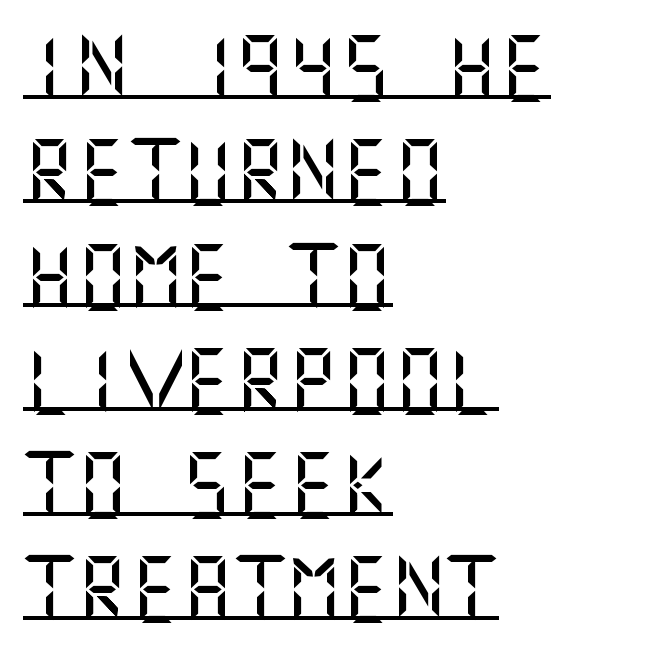
Q: Is the text italic (slanted)? A: No, it is upright.
Q: Is the typeface a serif or a sans-serif typeface? A: Sans-serif.
Q: Is the text underlined? A: Yes.
Q: How is the paragraph aligned? A: Left-aligned.
Q: Is the spacing between letters normal or unusually wide? A: Normal.
Q: Is the spacing between lines tight, normal or loose? A: Normal.
Q: Width (condensed, normal, or wide)? A: Normal.
Q: Stroke contrast? A: Medium.
Q: x-height? A: Large.
